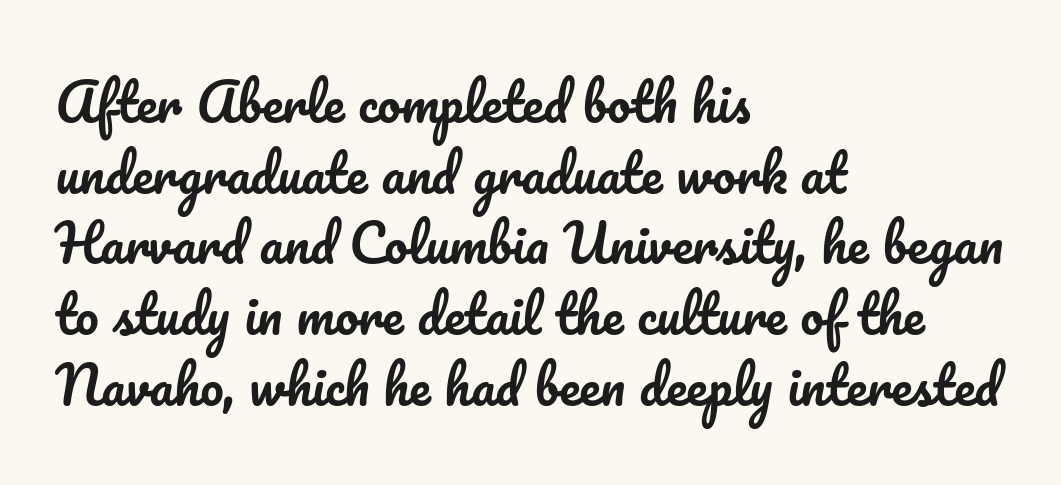
Q: Is the text italic (slanted)? A: Yes.
Q: Is the text underlined? A: No.
Q: How is the paragraph aligned? A: Left-aligned.
Q: Is the spacing between letters normal or unusually wide? A: Normal.
Q: Is the spacing between lines tight, normal or loose? A: Normal.
Q: Width (condensed, normal, or wide)? A: Normal.
Q: Stroke contrast? A: Low.
Q: x-height? A: Small.
Q: Monospaced? A: No.
